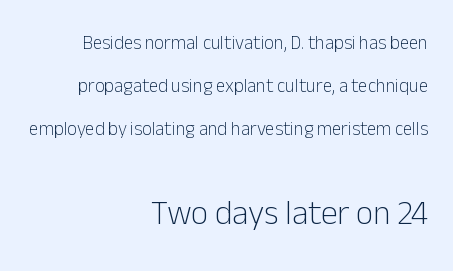
Q: Is the text bold? A: No.
Q: Is the text italic (slanted)? A: No, it is upright.
Q: Is the typeface a serif or a sans-serif typeface? A: Sans-serif.
Q: Is the text underlined? A: No.
Q: How is the paragraph aligned? A: Right-aligned.
Q: Is the spacing between letters normal or unusually wide? A: Normal.
Q: Is the spacing between lines tight, normal or loose? A: Loose.
Q: Which block of text is set in a larger size, the first (top) or the second (bottom)? A: The second (bottom) one.
Q: Width (condensed, normal, or wide)? A: Normal.
Q: Stroke contrast? A: Low.
Q: x-height? A: Medium.
Q: Monospaced? A: No.
